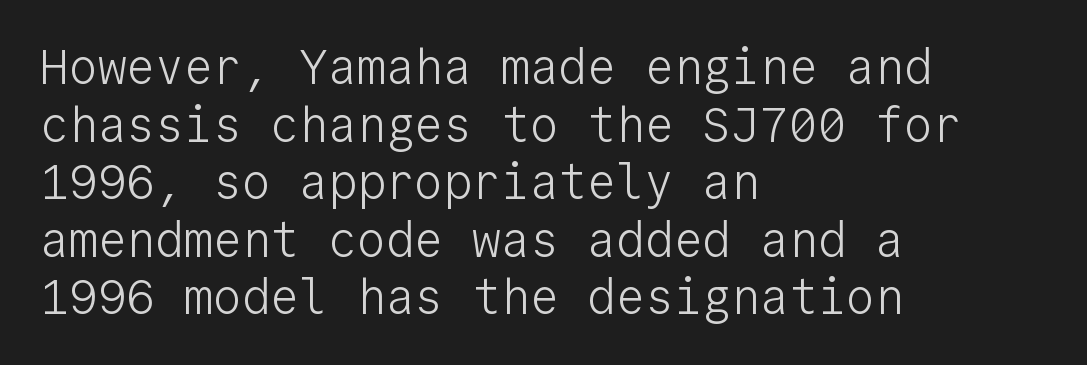
The setting favours the left margin, as ordinary paragraphs usually do. Beneath every word, the page is bare. The horizontal fit of the characters is conventional and even. A typesetter would call this monospace, since all characters share one set width. Weight class: somewhere from thin through regular.
